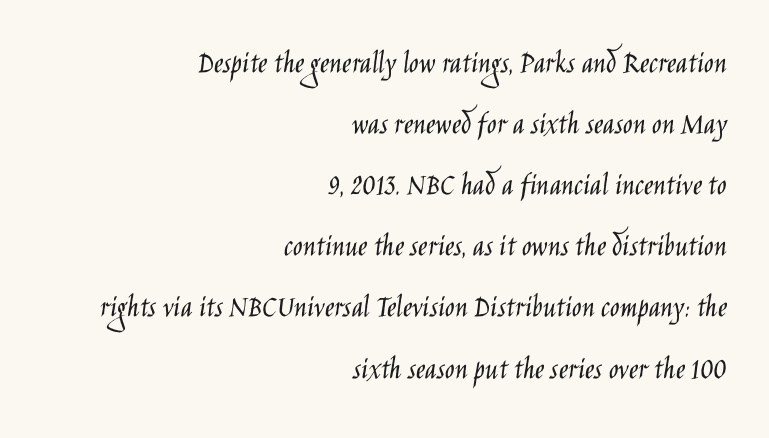
The image shows 32 px light, condensed sans-serif type; set right-aligned, loose line spacing (1.91x), normal letter spacing, not underlined; low stroke contrast and a large x-height.
